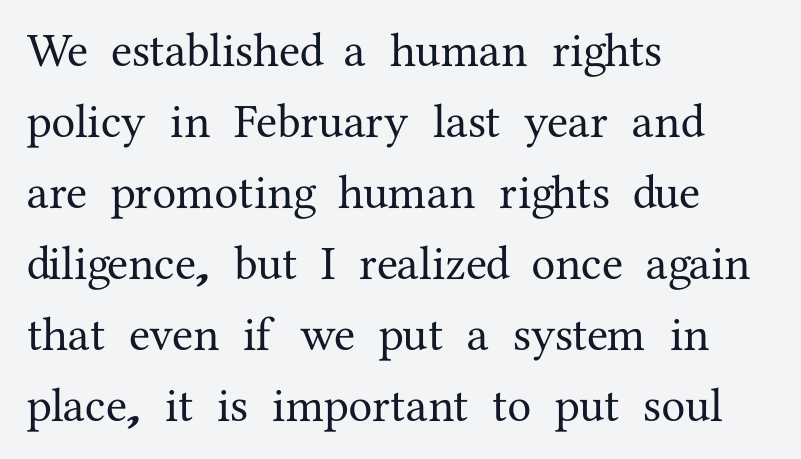
{"serif": "yes", "italic": "no", "width": "normal", "stroke_contrast": "medium", "x_height": "medium", "monospaced": "no", "underline": "no", "align": "left", "line_spacing": "normal", "line_spacing_ratio": 1.48, "letter_spacing": "normal", "letter_spacing_em": 0.0, "glyph_px": 48}
